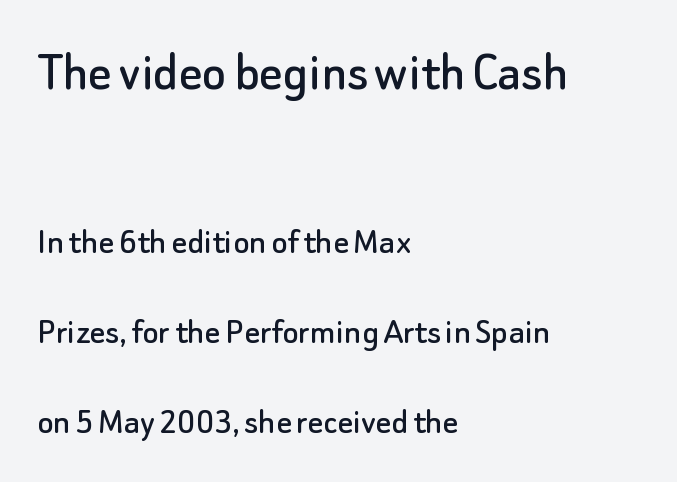
A classic flush-left, rag-right setting is used for this passage. The type is set solid horizontally, with unmodified tracking. The rendering shrinks the type as you move from the upper chunk to the lower. Honestly, the rows look like they've been pulled way apart. Looks like regular typesetting: each glyph gets only the width it needs.
